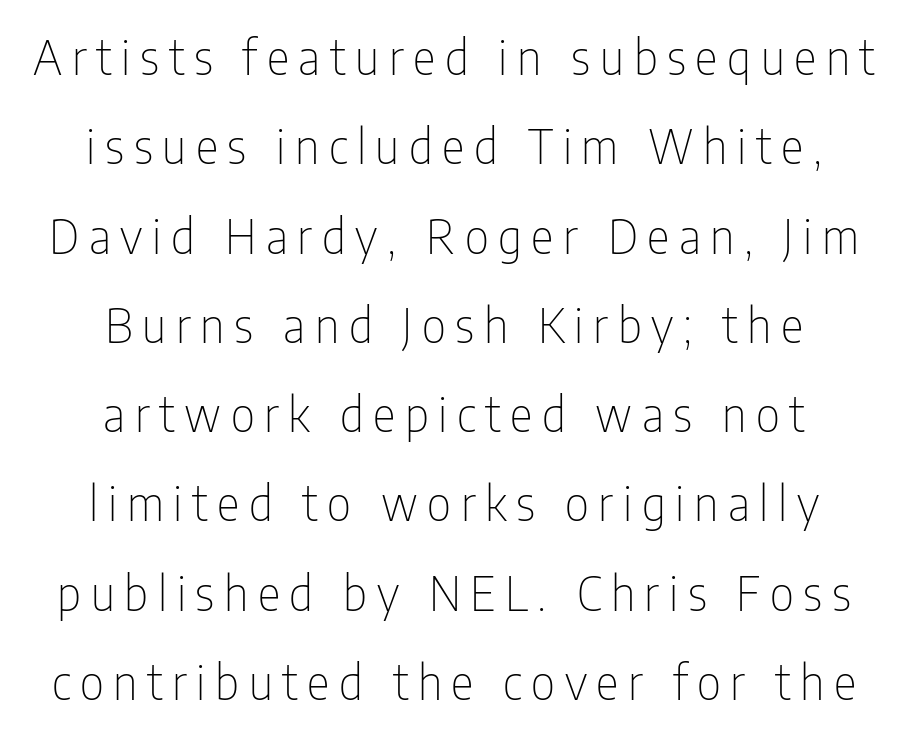
{"serif": "no", "italic": "no", "bold": "no", "weight": "thin", "width": "condensed", "stroke_contrast": "low", "x_height": "medium", "monospaced": "no", "underline": "no", "align": "center", "line_spacing_ratio": 1.86, "letter_spacing": "wide", "letter_spacing_em": 0.2, "glyph_px": 48}
